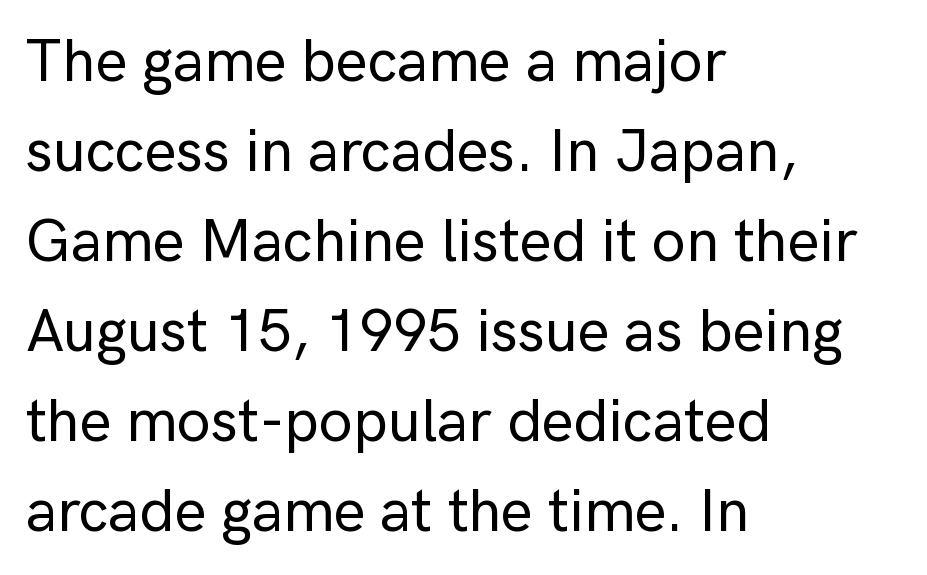
Q: Is the text italic (slanted)? A: No, it is upright.
Q: Is the typeface a serif or a sans-serif typeface? A: Sans-serif.
Q: Is the text underlined? A: No.
Q: How is the paragraph aligned? A: Left-aligned.
Q: Is the spacing between letters normal or unusually wide? A: Normal.
Q: Is the spacing between lines tight, normal or loose? A: Normal.
Q: Width (condensed, normal, or wide)? A: Normal.
Q: Stroke contrast? A: Low.
Q: x-height? A: Medium.
Q: Monospaced? A: No.
